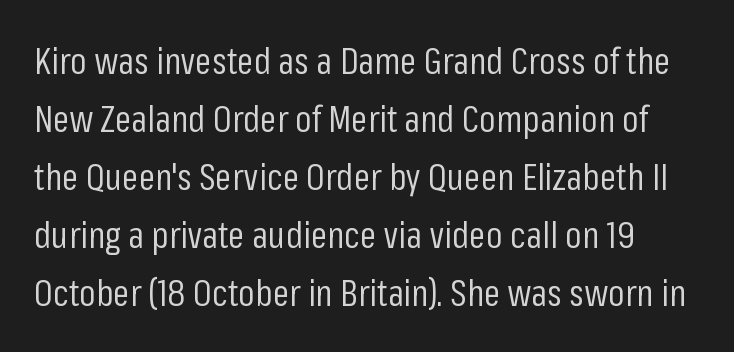
{"serif": "no", "italic": "no", "bold": "no", "weight": "regular", "width": "condensed", "stroke_contrast": "low", "x_height": "medium", "monospaced": "no", "underline": "no", "line_spacing": "normal", "line_spacing_ratio": 1.57, "letter_spacing": "normal", "letter_spacing_em": 0.0, "glyph_px": 37}
